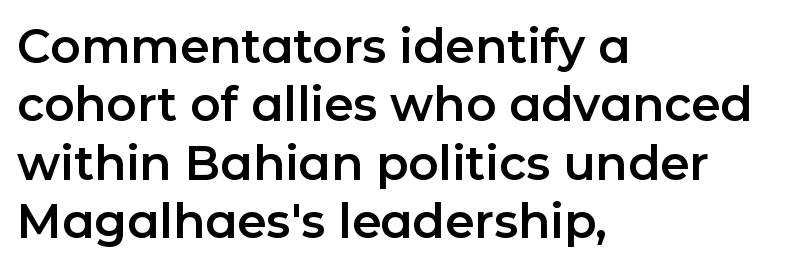
{"serif": "no", "italic": "no", "width": "normal", "stroke_contrast": "low", "x_height": "medium", "monospaced": "no", "underline": "no", "align": "left", "line_spacing_ratio": 1.24, "letter_spacing": "normal", "letter_spacing_em": 0.0, "glyph_px": 47}
